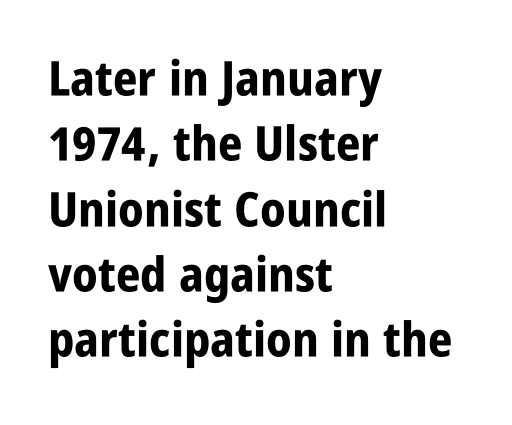
Q: Is the text bold? A: Yes.
Q: Is the text italic (slanted)? A: No, it is upright.
Q: Is the typeface a serif or a sans-serif typeface? A: Sans-serif.
Q: Is the text underlined? A: No.
Q: How is the paragraph aligned? A: Left-aligned.
Q: Is the spacing between letters normal or unusually wide? A: Normal.
Q: Is the spacing between lines tight, normal or loose? A: Normal.
Q: Width (condensed, normal, or wide)? A: Condensed.
Q: Stroke contrast? A: Low.
Q: x-height? A: Large.
Q: Monospaced? A: No.
